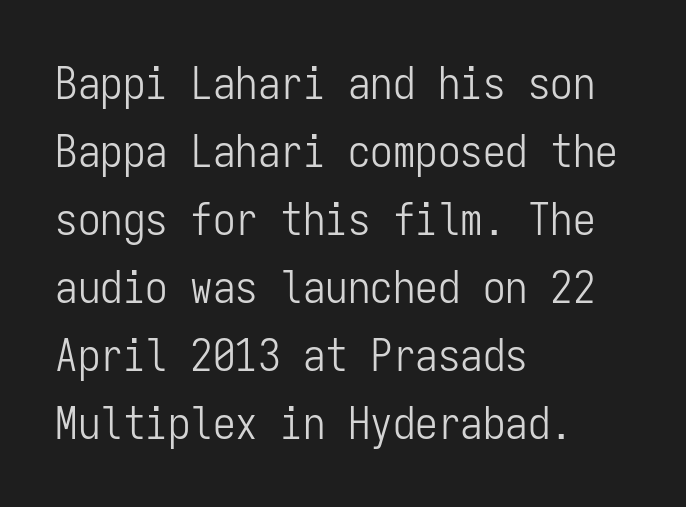
The image shows 45 px light, condensed sans-serif type, upright, monospaced; set left-aligned, normal line spacing (1.51x), normal letter spacing, not underlined; low stroke contrast and a medium x-height.
